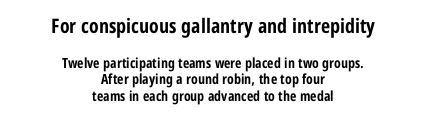
Q: Is the text bold? A: Yes.
Q: Is the text italic (slanted)? A: No, it is upright.
Q: Is the text underlined? A: No.
Q: How is the paragraph aligned? A: Centered.
Q: Is the spacing between letters normal or unusually wide? A: Normal.
Q: Which block of text is set in a larger size, the first (top) or the second (bottom)? A: The first (top) one.
